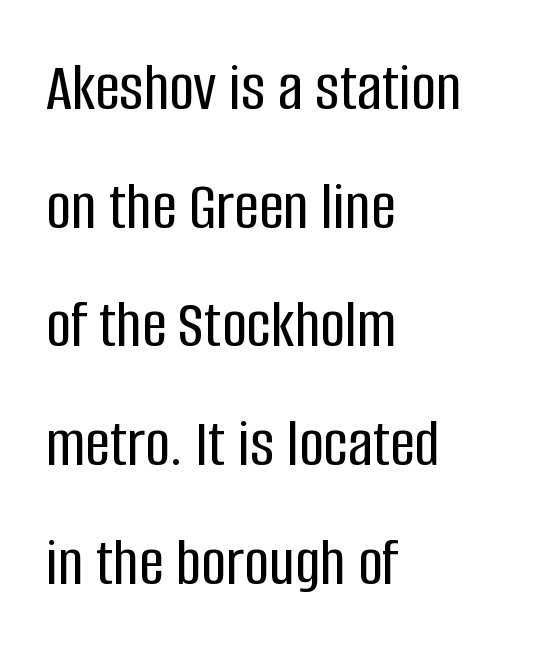
{"serif": "no", "italic": "no", "width": "condensed", "stroke_contrast": "low", "x_height": "large", "monospaced": "no", "underline": "no", "align": "left", "line_spacing_ratio": 1.72, "letter_spacing": "normal", "letter_spacing_em": 0.0, "glyph_px": 69}
